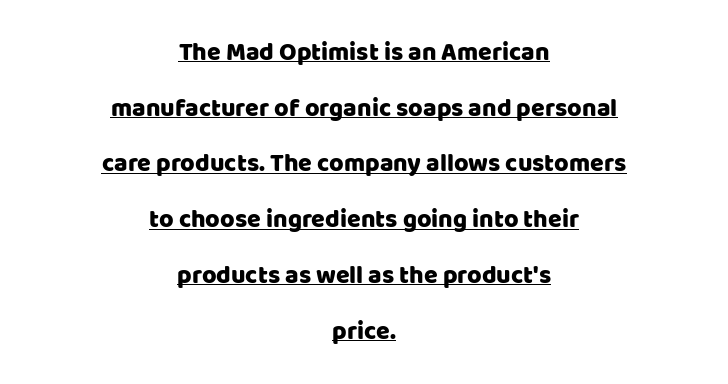
Tracking value appears to be zero — textbook default spacing. Italic: no, the glyphs are upright roman. One glance says open: line gaps are wider than usual. Looks like someone drew a line under every word here. Visually the block forms a symmetrical silhouette, jagged on both flanks.
